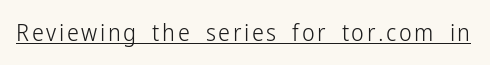
Q: Is the text bold? A: No.
Q: Is the text italic (slanted)? A: No, it is upright.
Q: Is the text underlined? A: Yes.
